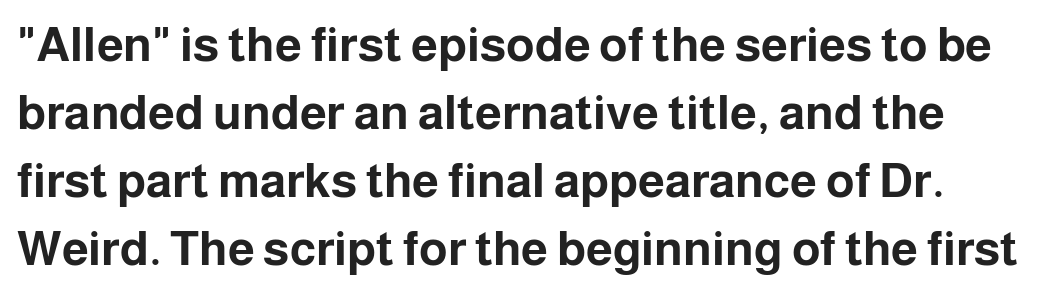
Nothing unusual about the tracking: characters are spaced as the font intends. Beneath every word, the page is bare. The rows are spaced the way most documents space them. Ordinary non-slanted type is in use.
